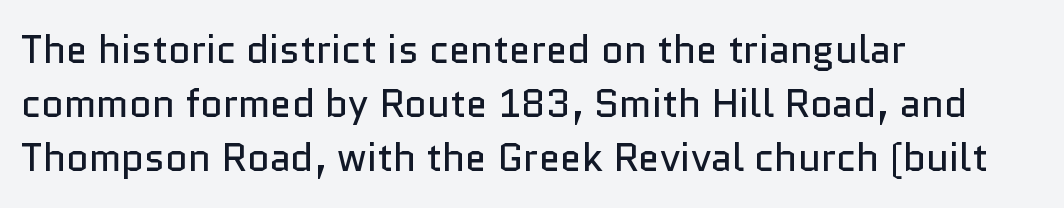
The image shows 39 px regular-weight sans-serif type, upright; set left-aligned, normal line spacing (1.39x), normal letter spacing, not underlined; low stroke contrast and a medium x-height.
